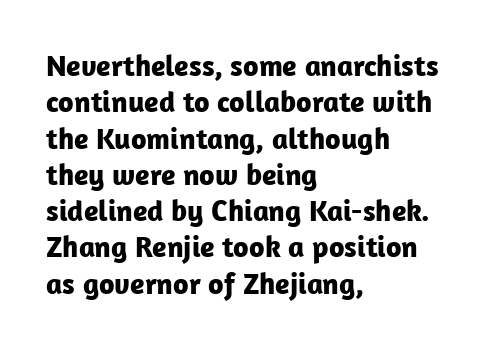
{"serif": "no", "italic": "no", "bold": "yes", "weight": "bold", "width": "normal", "stroke_contrast": "low", "x_height": "medium", "monospaced": "no", "underline": "no", "align": "left", "line_spacing_ratio": 1.21, "letter_spacing": "normal", "letter_spacing_em": 0.0, "glyph_px": 30}
